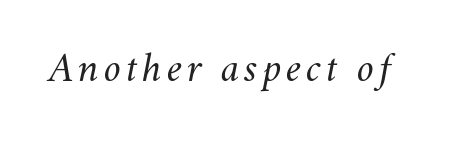
The words here are not underlined. Think standard paragraph weight, or any step lighter than that. The passage shown is typed in a proportional face where columns would drift. The axis of the letterforms is tilted away from vertical.
